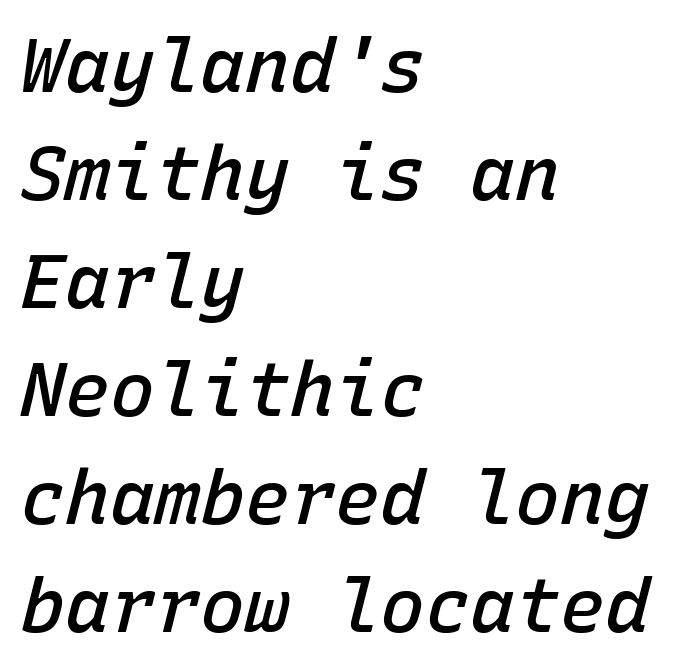
The paragraph has a hard left edge and a soft right edge. This is moderately heavy type, rendered in semibold. Emphasis-style slanted type is in use. Has an underline been added? It has not.
